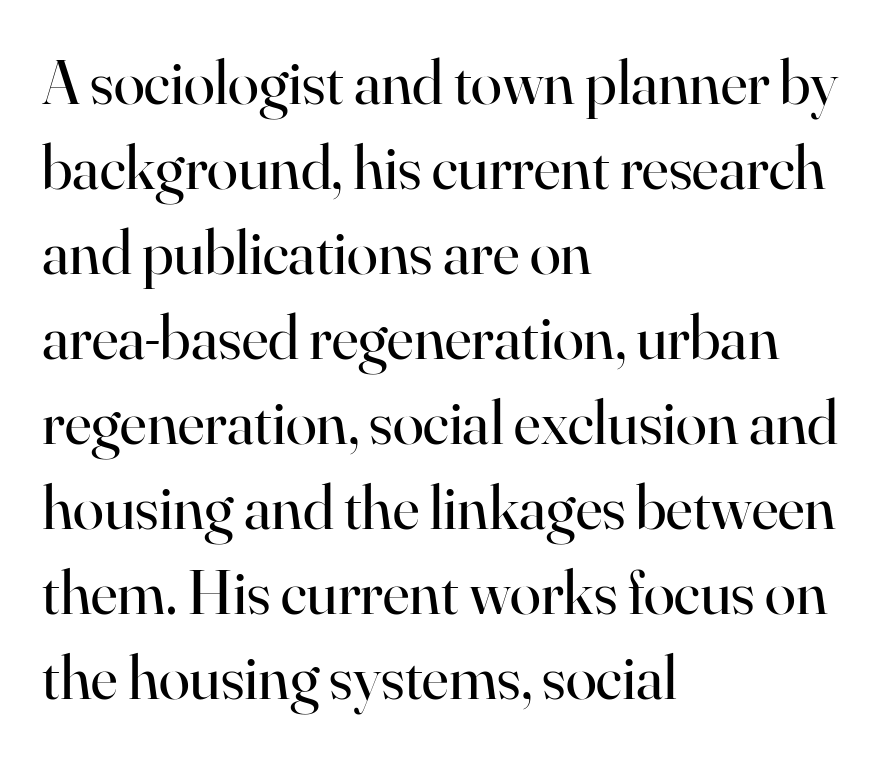
Q: Is the text bold? A: No.
Q: Is the text italic (slanted)? A: No, it is upright.
Q: Is the typeface a serif or a sans-serif typeface? A: Serif.
Q: Is the text underlined? A: No.
Q: How is the paragraph aligned? A: Left-aligned.
Q: Is the spacing between letters normal or unusually wide? A: Normal.
Q: Is the spacing between lines tight, normal or loose? A: Normal.
Q: Width (condensed, normal, or wide)? A: Normal.
Q: Stroke contrast? A: High.
Q: x-height? A: Small.
Q: Monospaced? A: No.
